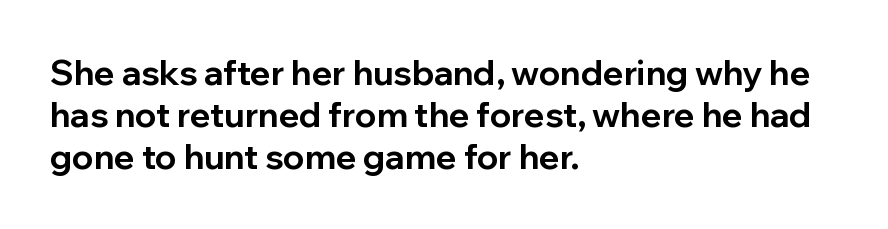
{"serif": "no", "italic": "no", "bold": "yes", "weight": "bold", "width": "normal", "stroke_contrast": "low", "x_height": "medium", "monospaced": "no", "underline": "no", "align": "left", "line_spacing_ratio": 1.24, "letter_spacing": "normal", "letter_spacing_em": 0.0, "glyph_px": 34}
